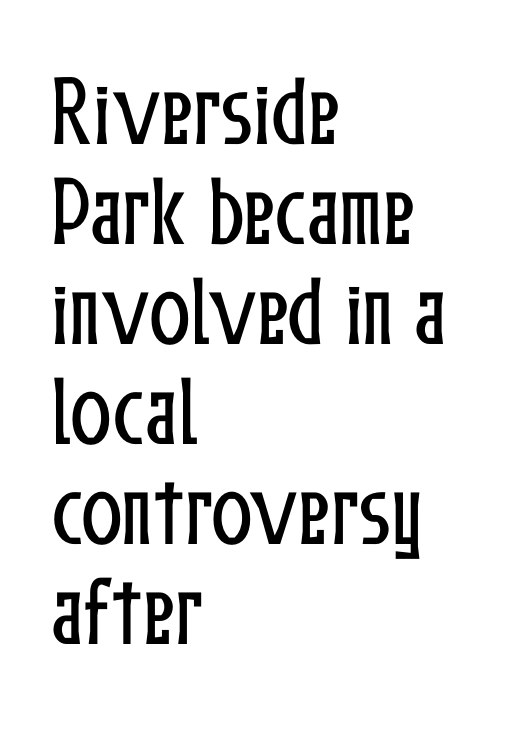
Underlining? Definitely not there. Rendered with straight, roman letterforms. Looks like regular typesetting: each glyph gets only the width it needs. The gaps between neighbouring characters are ordinary and unremarkable. The compositor pushed each line to the left boundary.
